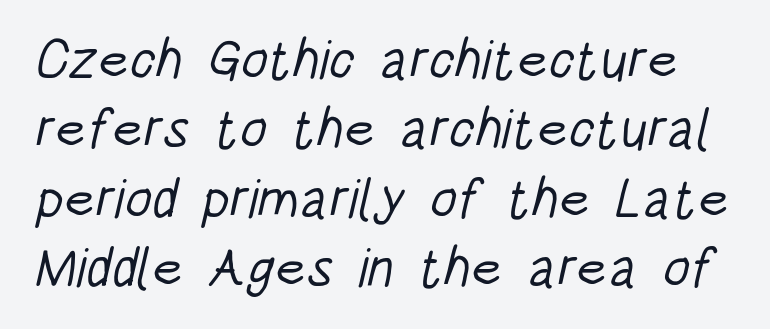
Plain, unruled lines of type. Nothing unusual about the tracking: characters are spaced as the font intends. Serifs: no, the terminals of the letterforms are clean. Do the characters align in a grid? No, the font is proportional.
